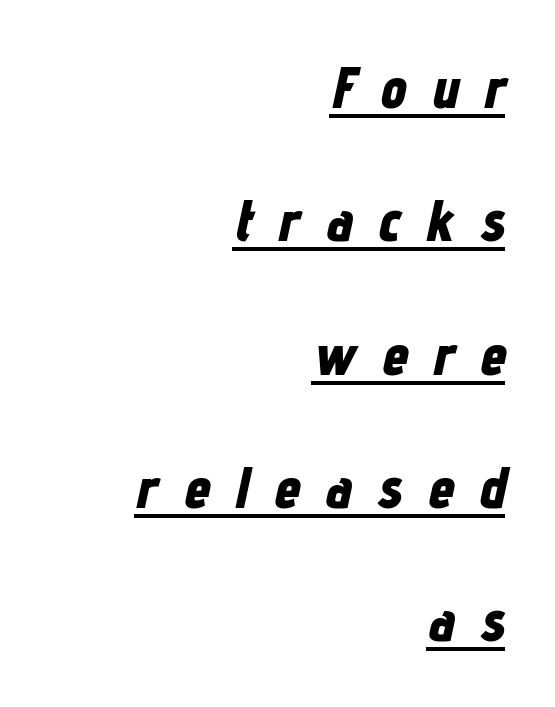
{"italic": "yes", "lean": "right", "slant_degrees": 12, "bold": "yes", "weight": "bold", "width": "condensed", "stroke_contrast": "low", "x_height": "medium", "monospaced": "no", "underline": "yes", "align": "right", "line_spacing": "loose", "line_spacing_ratio": 2.26, "letter_spacing": "wide", "letter_spacing_em": 0.43, "glyph_px": 59}
